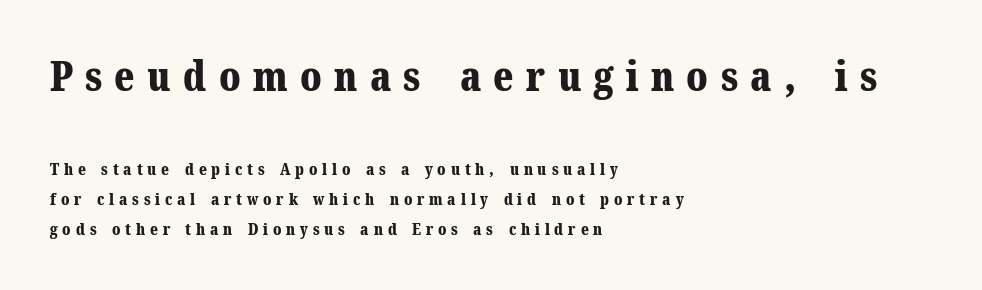
{"serif": "yes", "italic": "no", "bold": "yes", "weight": "bold", "width": "normal", "stroke_contrast": "medium", "x_height": "medium", "monospaced": "no", "underline": "no", "align": "left", "line_spacing_ratio": 1.86, "letter_spacing": "wide", "letter_spacing_em": 0.3, "larger_block": "first", "size_ratio": 2.56, "glyph_px": 41}
